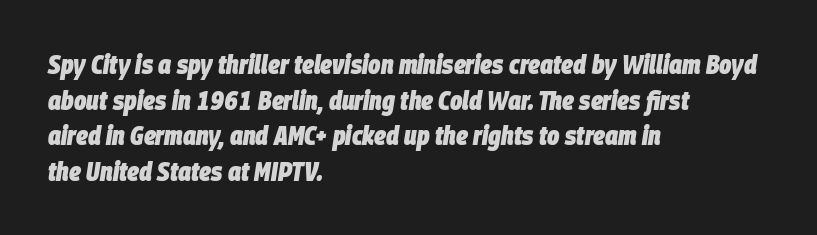
{"italic": "yes", "lean": "right", "slant_degrees": 9, "bold": "yes", "underline": "no", "align": "left", "line_spacing": "normal", "line_spacing_ratio": 1.37, "letter_spacing": "normal", "letter_spacing_em": 0.0, "glyph_px": 26}
